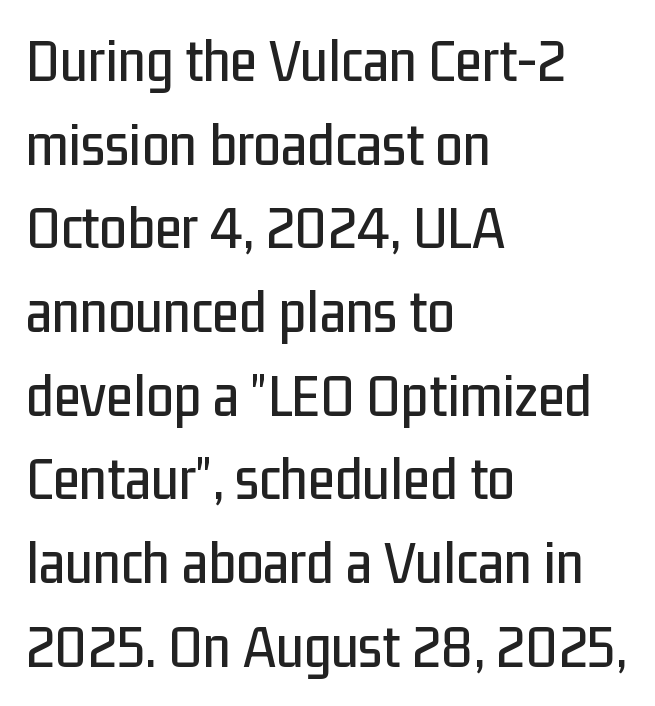
{"serif": "no", "italic": "no", "width": "condensed", "stroke_contrast": "low", "x_height": "medium", "monospaced": "no", "underline": "no", "align": "left", "line_spacing": "normal", "line_spacing_ratio": 1.35, "letter_spacing": "normal", "letter_spacing_em": 0.0, "glyph_px": 62}
